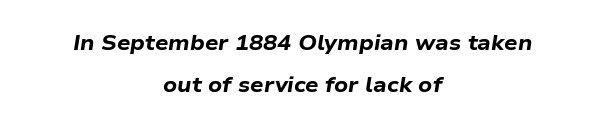
These lines carry a lot of weight — the face is fully bold. Whoever set this chose breathing room over compactness in the vertical rhythm. Which margin do the lines hug? Neither — every line sits in the middle. The font's italic variant was chosen for this text.
